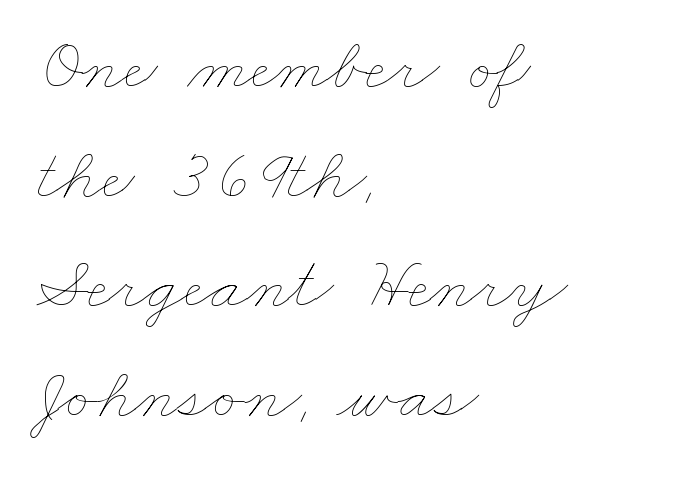
Q: Is the text bold? A: No.
Q: Is the text underlined? A: No.
Q: How is the paragraph aligned? A: Left-aligned.
Q: Is the spacing between letters normal or unusually wide? A: Normal.
Q: Is the spacing between lines tight, normal or loose? A: Normal.
Q: Width (condensed, normal, or wide)? A: Wide.
Q: Stroke contrast? A: Low.
Q: x-height? A: Small.
Q: Monospaced? A: No.
